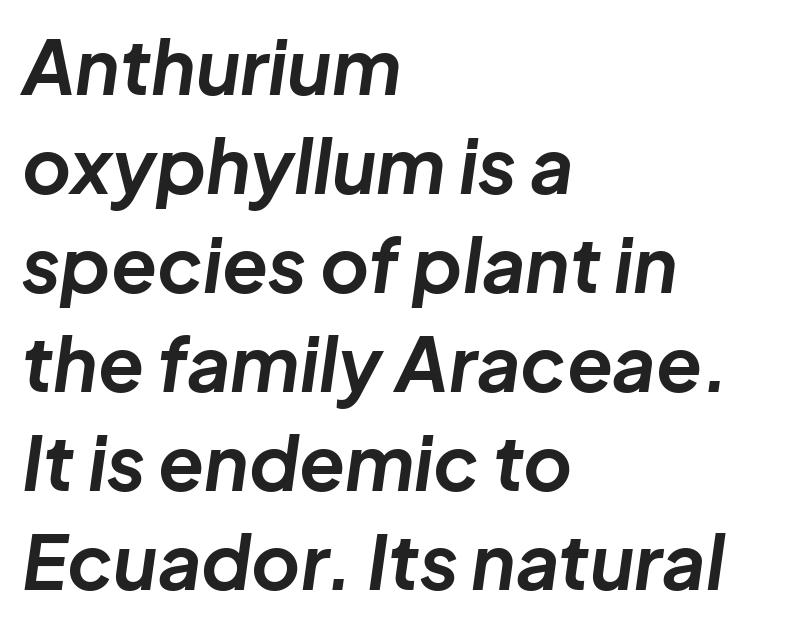
{"italic": "yes", "lean": "right", "slant_degrees": 8, "bold": "yes", "weight": "bold", "width": "normal", "stroke_contrast": "low", "x_height": "medium", "monospaced": "no", "underline": "no", "align": "left", "line_spacing": "normal", "line_spacing_ratio": 1.32, "letter_spacing": "normal", "letter_spacing_em": 0.0, "glyph_px": 75}
